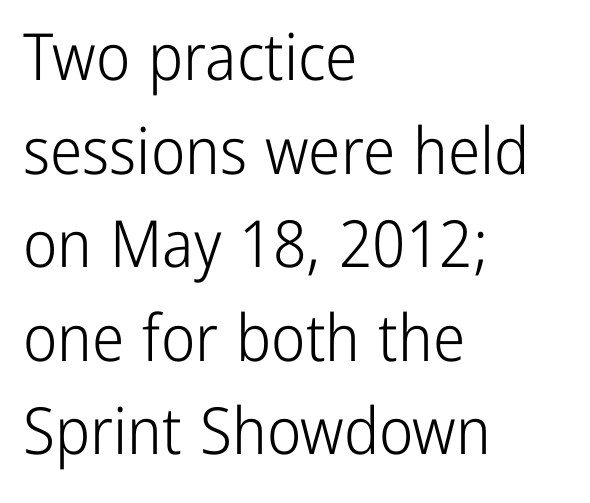
Check under the words: just untouched page. Observe the absence of serifs on each vertical stroke in this sample. The font's upright variant was chosen for this text. Rows of type keep a routine distance in the vertical direction. Horizontally, the lines are justified to the leading edge only.
